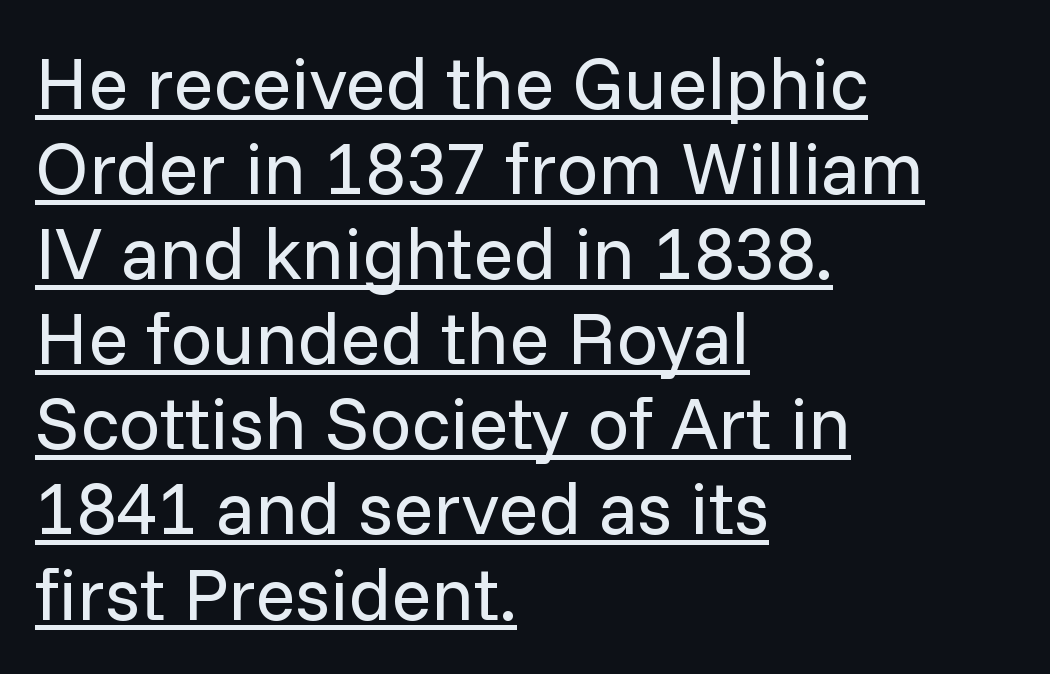
Q: Is the text bold? A: No.
Q: Is the text italic (slanted)? A: No, it is upright.
Q: Is the typeface a serif or a sans-serif typeface? A: Sans-serif.
Q: Is the text underlined? A: Yes.
Q: How is the paragraph aligned? A: Left-aligned.
Q: Is the spacing between letters normal or unusually wide? A: Normal.
Q: Is the spacing between lines tight, normal or loose? A: Tight.
Q: Width (condensed, normal, or wide)? A: Normal.
Q: Stroke contrast? A: Low.
Q: x-height? A: Medium.
Q: Monospaced? A: No.
